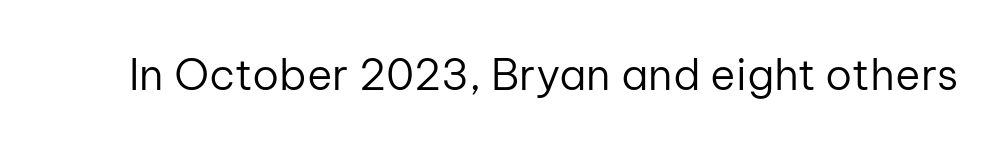
The glyphs in this specimen are sans serif. This is roman type, the default non-slanted kind. Stems and bowls with no extra thickness — not bold. Honestly, the letter spacing is just normal — you wouldn't notice it. The face used here is proportionally spaced, like ordinary book or web type.
